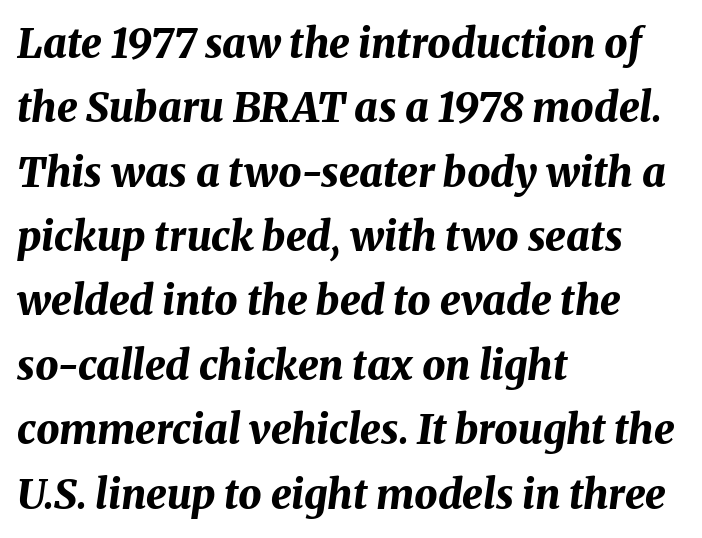
{"italic": "yes", "lean": "right", "slant_degrees": 8, "bold": "yes", "weight": "bold", "width": "normal", "stroke_contrast": "medium", "x_height": "medium", "monospaced": "no", "underline": "no", "align": "left", "line_spacing": "normal", "line_spacing_ratio": 1.57, "letter_spacing": "normal", "letter_spacing_em": 0.0, "glyph_px": 41}
